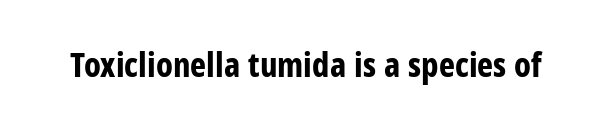
{"serif": "no", "italic": "no", "bold": "yes", "weight": "bold", "width": "condensed", "stroke_contrast": "low", "x_height": "large", "monospaced": "no", "underline": "no", "letter_spacing": "normal", "letter_spacing_em": 0.0, "glyph_px": 34}
